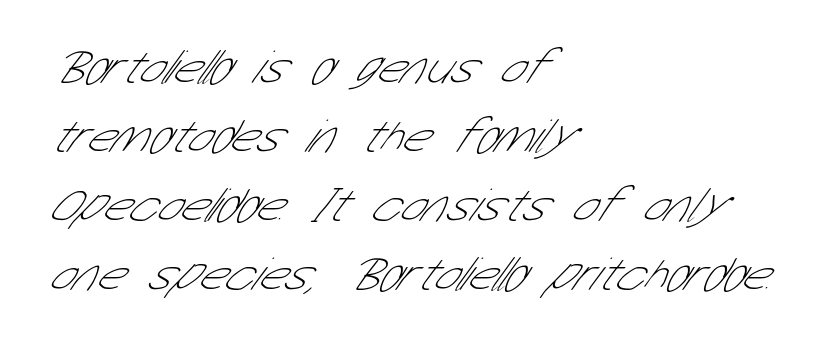
The image shows 48 px thin, condensed sans-serif type; set left-aligned, normal line spacing (1.44x), normal letter spacing, not underlined; low stroke contrast and a medium x-height.
